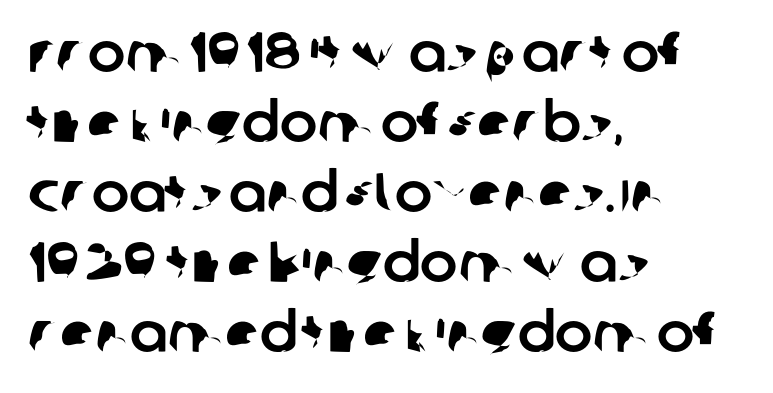
{"serif": "no", "width": "normal", "stroke_contrast": "low", "x_height": "large", "monospaced": "no", "underline": "no", "align": "left", "line_spacing": "normal", "line_spacing_ratio": 1.25, "letter_spacing": "normal", "letter_spacing_em": 0.0, "glyph_px": 56}
